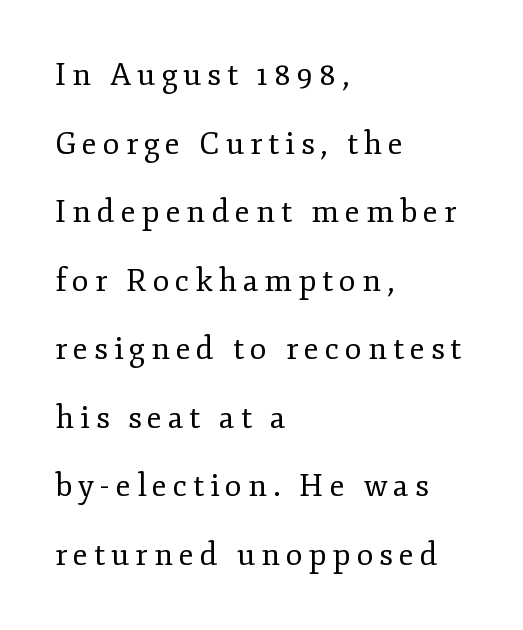
{"serif": "yes", "italic": "no", "bold": "no", "weight": "regular", "width": "normal", "stroke_contrast": "low", "x_height": "small", "monospaced": "no", "underline": "no", "align": "left", "line_spacing": "loose", "line_spacing_ratio": 2.21, "glyph_px": 31}
